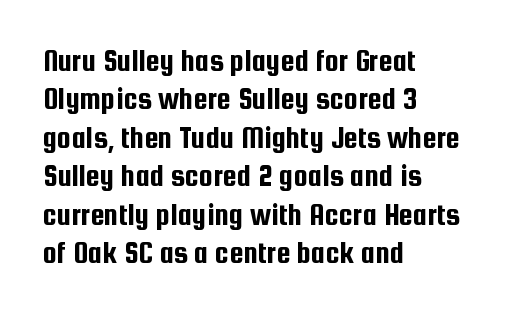
Q: Is the text italic (slanted)? A: No, it is upright.
Q: Is the typeface a serif or a sans-serif typeface? A: Sans-serif.
Q: Is the text underlined? A: No.
Q: How is the paragraph aligned? A: Left-aligned.
Q: Is the spacing between letters normal or unusually wide? A: Normal.
Q: Width (condensed, normal, or wide)? A: Condensed.
Q: Stroke contrast? A: Low.
Q: x-height? A: Medium.
Q: Monospaced? A: No.
